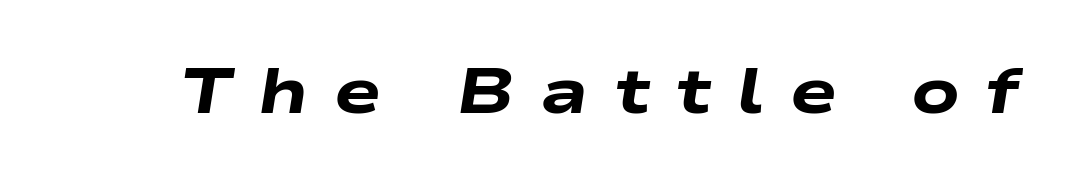
Q: Is the text bold? A: Yes.
Q: Is the text italic (slanted)? A: Yes, it leans right by about 9 degrees.
Q: Is the text underlined? A: No.
Q: Is the spacing between letters normal or unusually wide? A: Unusually wide.
Q: Width (condensed, normal, or wide)? A: Wide.
Q: Stroke contrast? A: Low.
Q: x-height? A: Medium.
Q: Monospaced? A: No.
